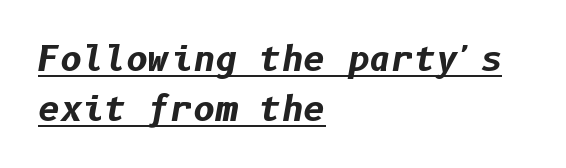
The text carries the slant typical of an italic or oblique font. This sample keeps an unexceptional amount of space between lines. I'd describe the lettering as bold — thick and assertive. Students, note that the glyphs here touch the page at normal intervals. If you drew a ruler down the left edge, every line would touch it. The specimen includes a rule beneath the text block's lines.
